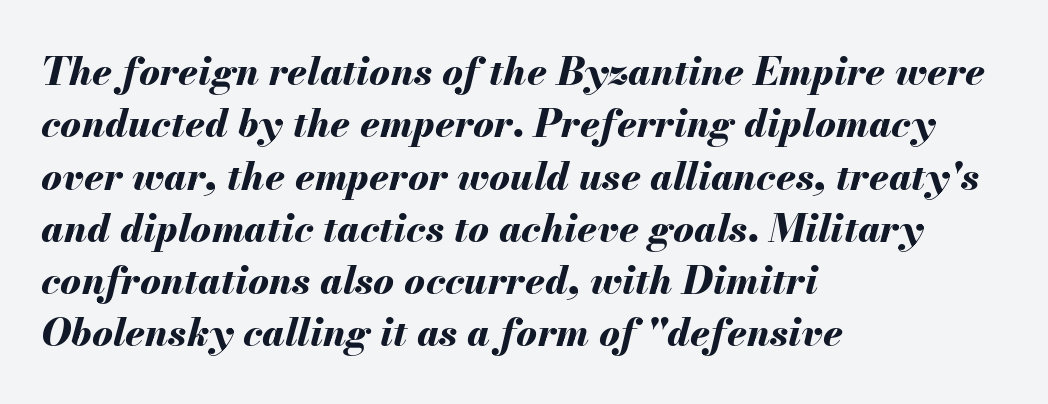
Q: Is the text bold? A: Yes.
Q: Is the text italic (slanted)? A: Yes, it leans right by about 13 degrees.
Q: Is the text underlined? A: No.
Q: How is the paragraph aligned? A: Left-aligned.
Q: Is the spacing between letters normal or unusually wide? A: Normal.
Q: Is the spacing between lines tight, normal or loose? A: Normal.
Q: Width (condensed, normal, or wide)? A: Normal.
Q: Stroke contrast? A: Medium.
Q: x-height? A: Small.
Q: Monospaced? A: No.
